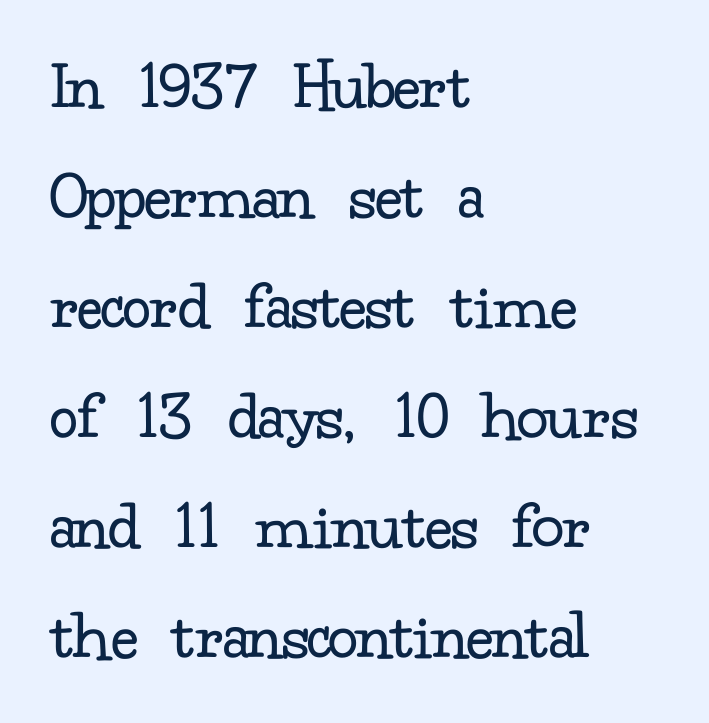
{"serif": "yes", "italic": "no", "bold": "no", "weight": "regular", "width": "normal", "stroke_contrast": "low", "x_height": "small", "monospaced": "no", "underline": "no", "align": "left", "line_spacing": "normal", "line_spacing_ratio": 1.55, "letter_spacing": "normal", "letter_spacing_em": 0.0, "glyph_px": 71}
